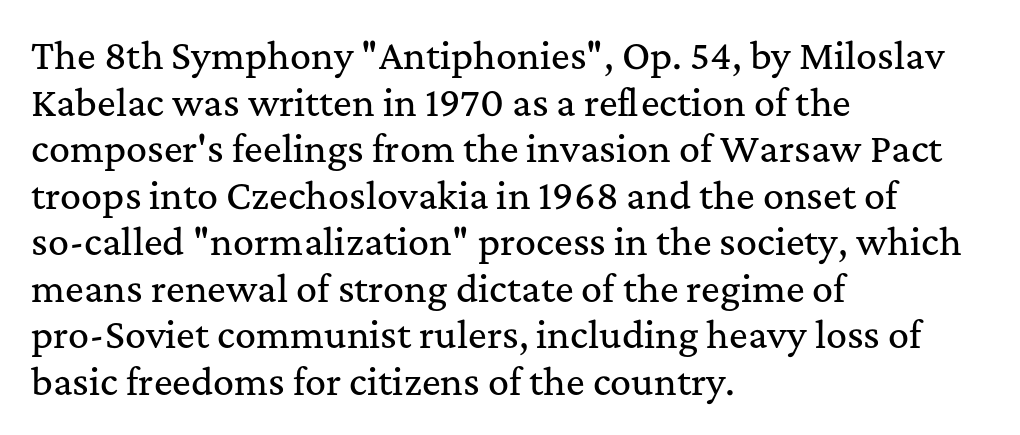
{"serif": "yes", "italic": "no", "width": "normal", "stroke_contrast": "medium", "x_height": "medium", "monospaced": "no", "underline": "no", "align": "left", "line_spacing": "normal", "line_spacing_ratio": 1.33, "letter_spacing": "normal", "letter_spacing_em": 0.0, "glyph_px": 35}
